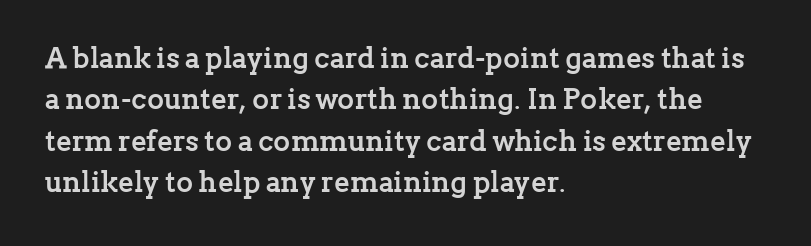
Q: Is the text bold? A: Yes.
Q: Is the text italic (slanted)? A: No, it is upright.
Q: Is the typeface a serif or a sans-serif typeface? A: Serif.
Q: Is the text underlined? A: No.
Q: How is the paragraph aligned? A: Left-aligned.
Q: Is the spacing between letters normal or unusually wide? A: Normal.
Q: Is the spacing between lines tight, normal or loose? A: Normal.
Q: Width (condensed, normal, or wide)? A: Normal.
Q: Stroke contrast? A: Low.
Q: x-height? A: Medium.
Q: Monospaced? A: No.
